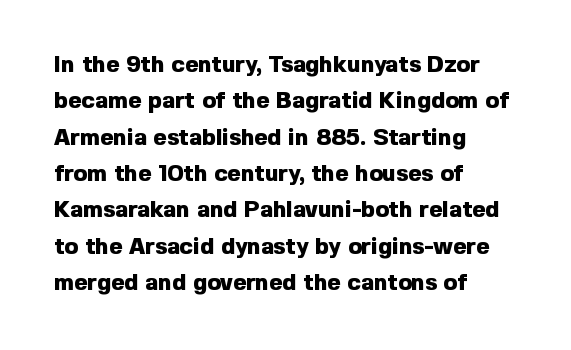
{"italic": "no", "bold": "yes", "underline": "no", "align": "left", "line_spacing": "normal", "line_spacing_ratio": 1.58, "letter_spacing": "normal", "letter_spacing_em": 0.0, "glyph_px": 23}
